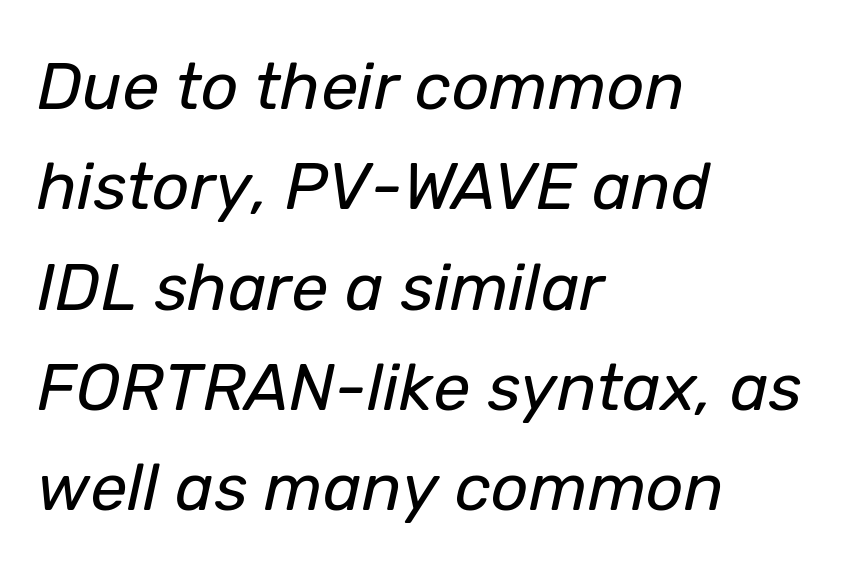
{"italic": "yes", "lean": "right", "slant_degrees": 12, "bold": "no", "weight": "regular", "width": "normal", "stroke_contrast": "low", "x_height": "medium", "monospaced": "no", "underline": "no", "align": "left", "line_spacing": "normal", "line_spacing_ratio": 1.52, "letter_spacing": "normal", "letter_spacing_em": 0.0, "glyph_px": 66}
